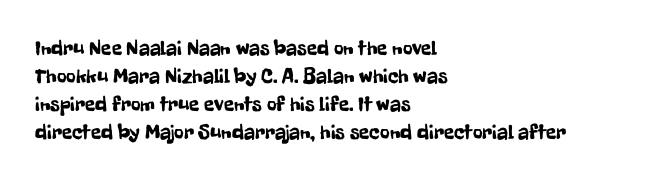
Q: Is the text italic (slanted)? A: No, it is upright.
Q: Is the text underlined? A: No.
Q: How is the paragraph aligned? A: Left-aligned.
Q: Is the spacing between letters normal or unusually wide? A: Normal.
Q: Is the spacing between lines tight, normal or loose? A: Normal.
